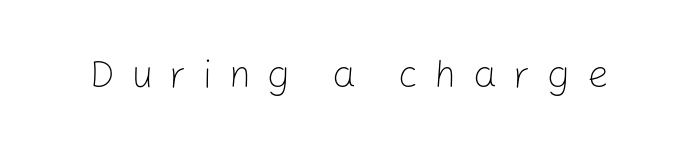
Q: Is the text bold? A: No.
Q: Is the text italic (slanted)? A: No, it is upright.
Q: Is the typeface a serif or a sans-serif typeface? A: Sans-serif.
Q: Is the text underlined? A: No.
Q: Is the spacing between letters normal or unusually wide? A: Unusually wide.
Q: Width (condensed, normal, or wide)? A: Normal.
Q: Stroke contrast? A: Low.
Q: x-height? A: Medium.
Q: Monospaced? A: No.
